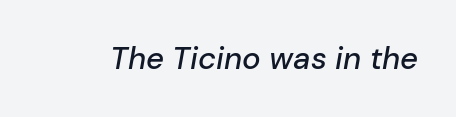
The image shows 31 px text type, italic (leaning right); set normal letter spacing, not underlined; low stroke contrast and a medium x-height.
